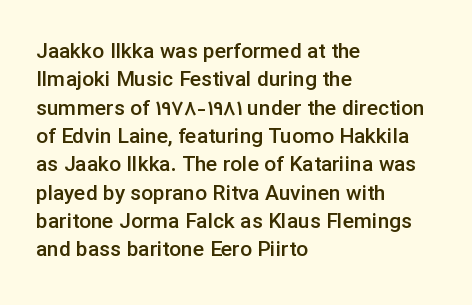
The lines are quadded left. Quick note: not italic, upright. Heft: intermediate — a semibold. Letter spacing: default. Each row of text sits above clean, open space.
